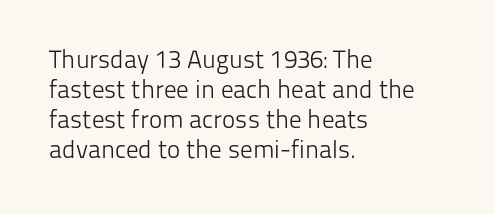
Stem width sits at or under what a default text font uses. Rendered with straight, roman letterforms. In CSS terms this would be text-align: left. Is the letter spacing exaggerated? No — it looks like the ordinary default.
